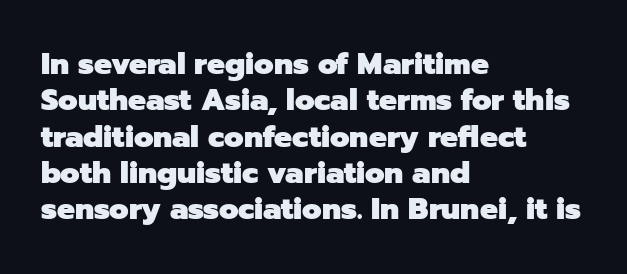
{"serif": "no", "italic": "no", "bold": "yes", "weight": "heavy", "width": "normal", "stroke_contrast": "low", "x_height": "medium", "monospaced": "no", "underline": "no", "align": "left", "line_spacing_ratio": 1.21, "letter_spacing": "normal", "letter_spacing_em": 0.0, "glyph_px": 30}
